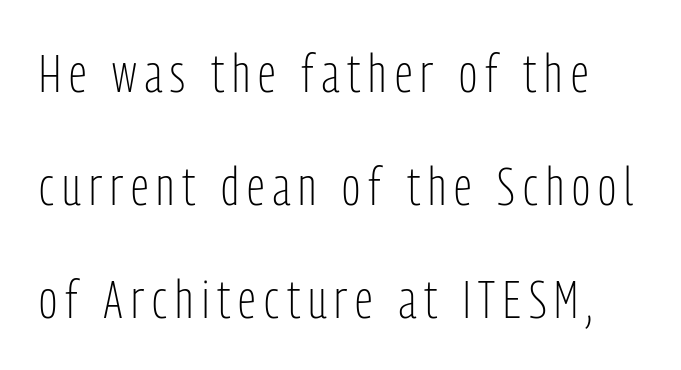
Does the leading feel generous? Absolutely, it's lavish. No feet cap the strokes, marking this as sans-serif type. The space beneath each line is pristine and unruled. Style check: upright.
